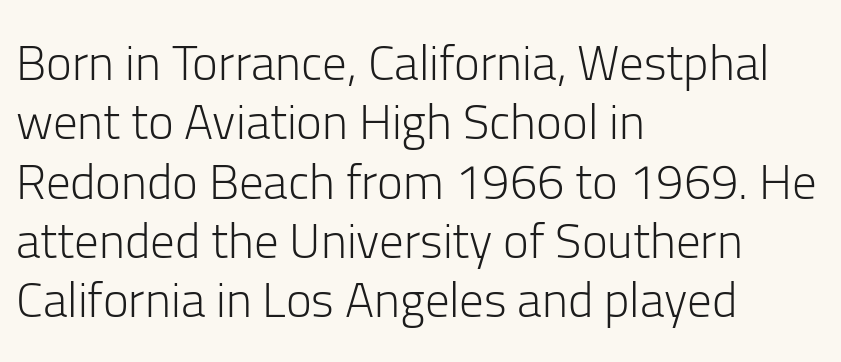
{"serif": "no", "italic": "no", "bold": "no", "weight": "light", "width": "normal", "stroke_contrast": "low", "x_height": "medium", "monospaced": "no", "underline": "no", "align": "left", "line_spacing_ratio": 1.21, "letter_spacing": "normal", "letter_spacing_em": 0.0, "glyph_px": 49}
